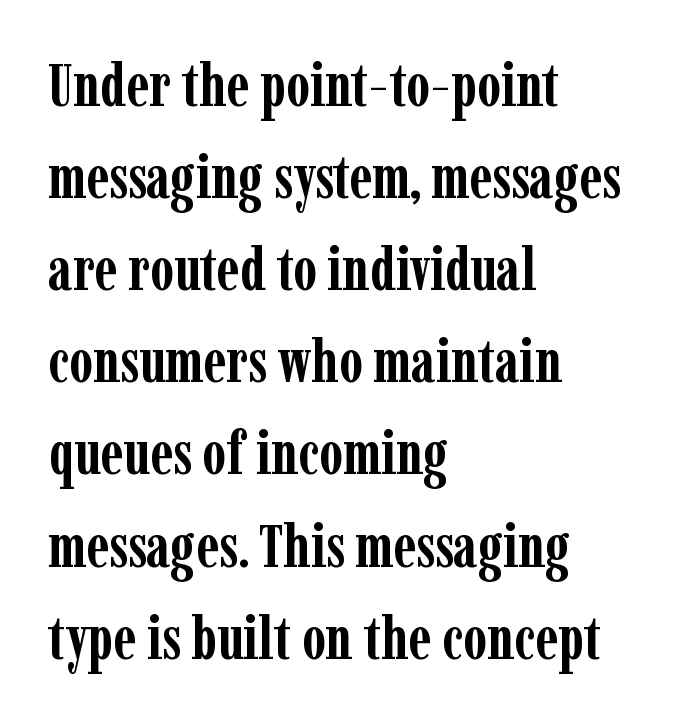
This rendering employs a face with finishing strokes, i.e., a serif. The zone under the glyphs is completely vacant. Vertical strokes here are truly vertical. A classic flush-left, rag-right setting is used for this passage.
